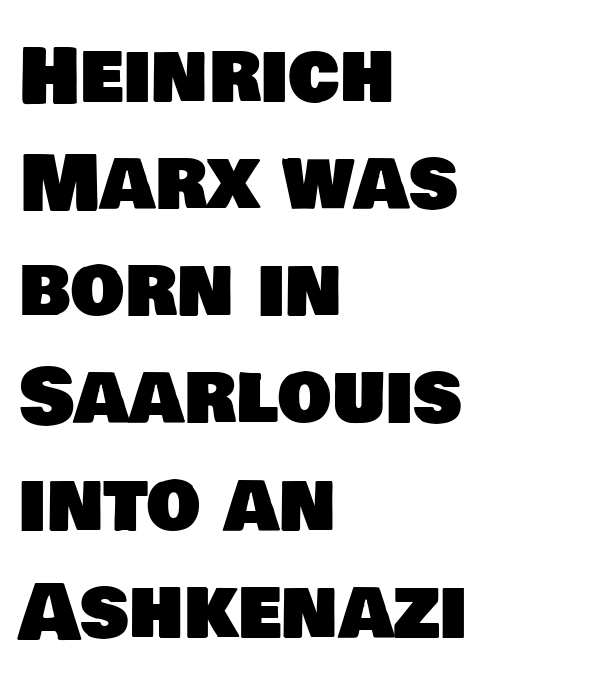
{"serif": "no", "width": "normal", "stroke_contrast": "low", "x_height": "large", "monospaced": "no", "underline": "no", "align": "left", "line_spacing": "normal", "line_spacing_ratio": 1.41, "letter_spacing": "normal", "letter_spacing_em": 0.0, "glyph_px": 76}
